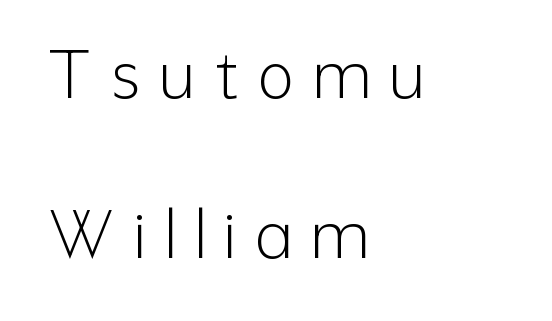
{"serif": "no", "italic": "no", "bold": "no", "weight": "light", "width": "condensed", "stroke_contrast": "low", "x_height": "medium", "monospaced": "no", "underline": "no", "align": "left", "line_spacing": "loose", "line_spacing_ratio": 2.42, "letter_spacing": "wide", "letter_spacing_em": 0.3, "glyph_px": 66}
